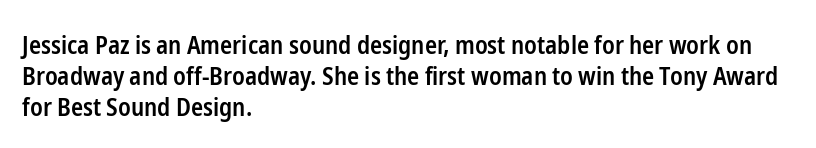
Q: Is the text bold? A: Semi-bold.
Q: Is the text italic (slanted)? A: No, it is upright.
Q: Is the text underlined? A: No.
Q: How is the paragraph aligned? A: Left-aligned.
Q: Is the spacing between letters normal or unusually wide? A: Normal.
Q: Is the spacing between lines tight, normal or loose? A: Normal.
